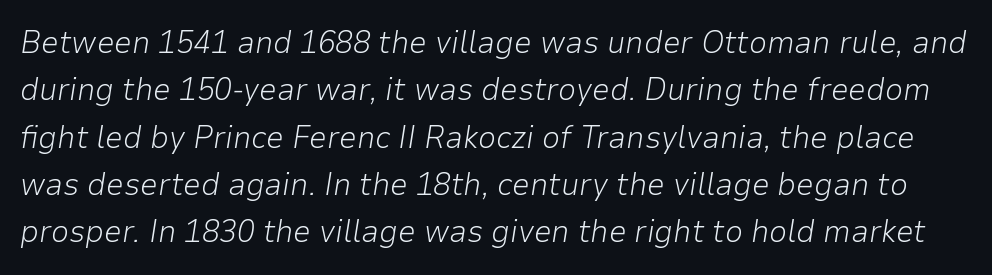
{"italic": "yes", "lean": "right", "slant_degrees": 9, "bold": "no", "weight": "light", "width": "normal", "stroke_contrast": "low", "x_height": "medium", "monospaced": "no", "underline": "no", "line_spacing": "normal", "line_spacing_ratio": 1.48, "letter_spacing": "normal", "letter_spacing_em": 0.0, "glyph_px": 32}
